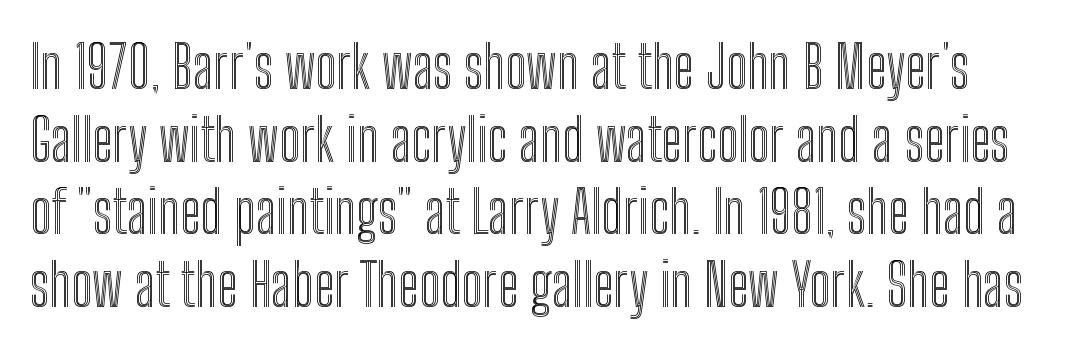
There is no visible air inserted between adjacent glyphs. Posture: upright roman. Each row of text sits above clean, open space. This sample has the flowing, uneven cadence of proportional lettering.
